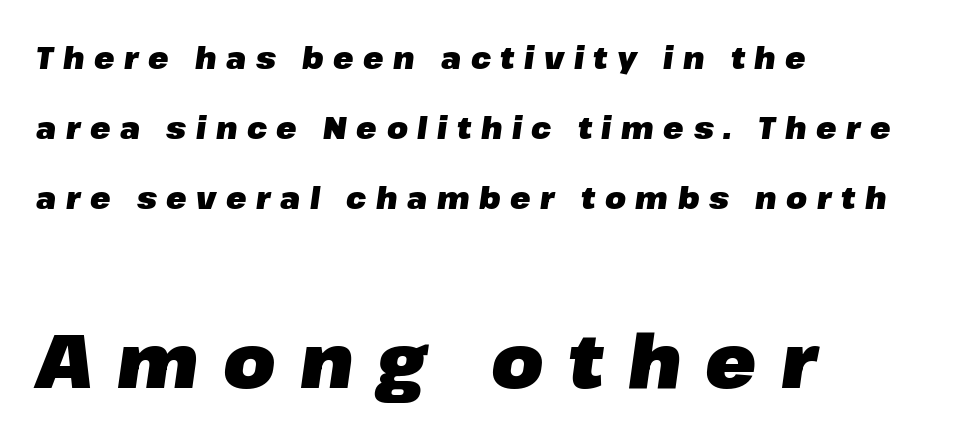
Q: Is the text bold? A: Yes.
Q: Is the text italic (slanted)? A: Yes, it leans right by about 8 degrees.
Q: Is the text underlined? A: No.
Q: How is the paragraph aligned? A: Left-aligned.
Q: Is the spacing between letters normal or unusually wide? A: Unusually wide.
Q: Is the spacing between lines tight, normal or loose? A: Loose.
Q: Which block of text is set in a larger size, the first (top) or the second (bottom)? A: The second (bottom) one.
Q: Width (condensed, normal, or wide)? A: Normal.
Q: Stroke contrast? A: Low.
Q: x-height? A: Medium.
Q: Monospaced? A: No.
